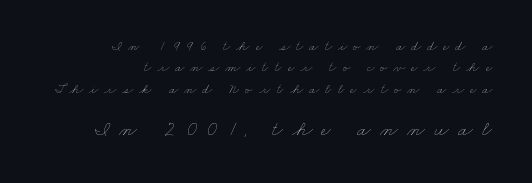
The image shows 21 px text type; set right-aligned, normal line spacing (1.52x), unusually wide letter spacing (+0.42 em), not underlined; the second (bottom) block is 1.5x larger.
